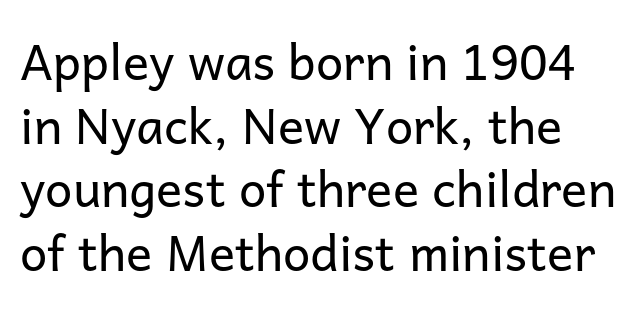
The image shows 49 px regular-weight sans-serif type, upright; set normal line spacing (1.3x), normal letter spacing, not underlined; low stroke contrast and a medium x-height.
